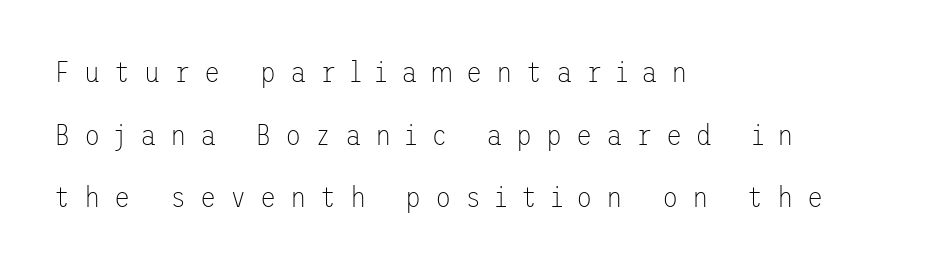
The image shows 30 px thin sans-serif type, upright; set left-aligned, loose line spacing (2.09x), unusually wide letter spacing (+0.45 em), not underlined; low stroke contrast and a medium x-height.
